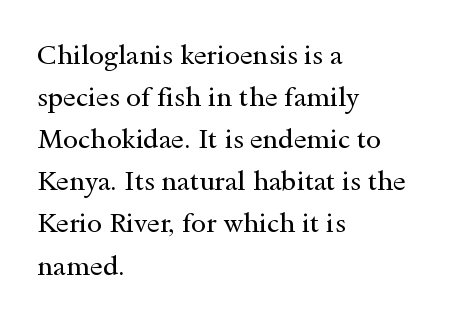
{"italic": "no", "bold": "no", "underline": "no", "align": "left", "line_spacing": "normal", "line_spacing_ratio": 1.56, "letter_spacing": "normal", "letter_spacing_em": 0.0, "glyph_px": 27}
